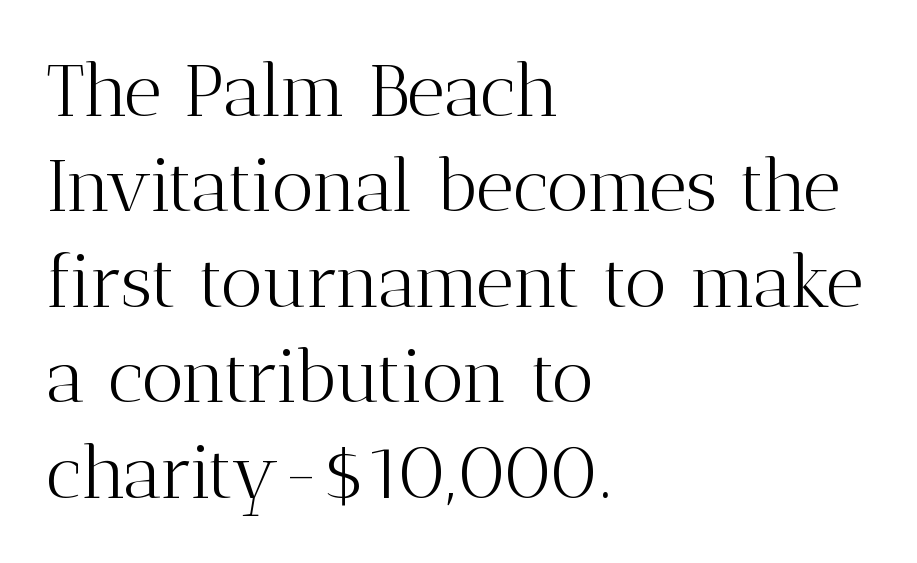
The image shows 74 px light serif type, upright; set left-aligned, normal line spacing (1.29x), normal letter spacing, not underlined; medium stroke contrast and a medium x-height.
